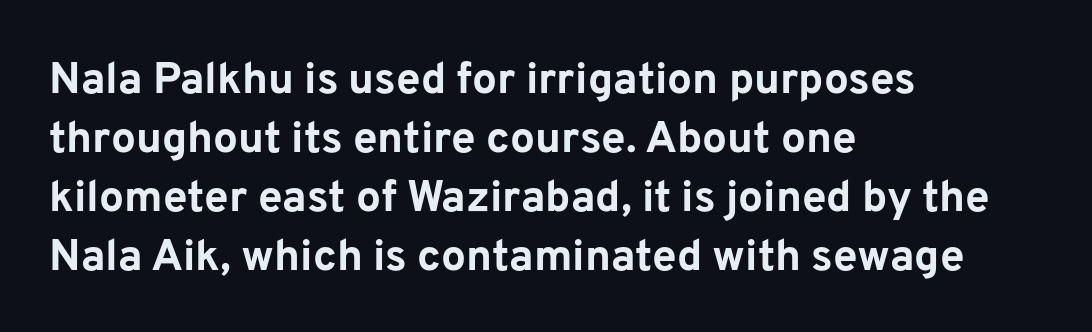
The image shows 44 px bold sans-serif type, upright; set left-aligned, normal line spacing (1.34x), normal letter spacing, not underlined; low stroke contrast and a medium x-height.
